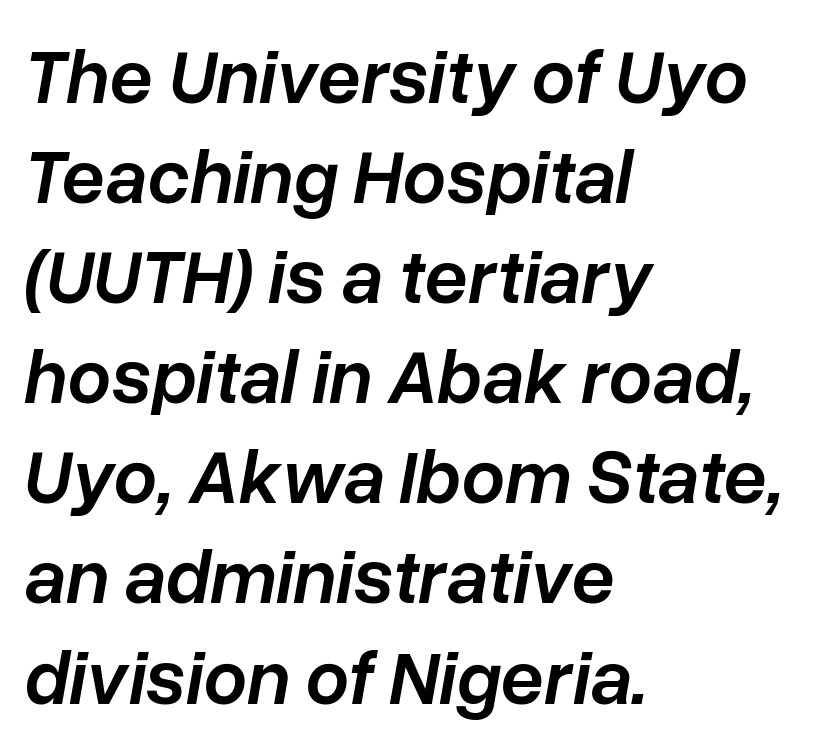
Q: Is the text bold? A: Semi-bold.
Q: Is the text italic (slanted)? A: Yes, it leans right by about 10 degrees.
Q: Is the text underlined? A: No.
Q: How is the paragraph aligned? A: Left-aligned.
Q: Is the spacing between letters normal or unusually wide? A: Normal.
Q: Is the spacing between lines tight, normal or loose? A: Normal.
Q: Width (condensed, normal, or wide)? A: Normal.
Q: Stroke contrast? A: Low.
Q: x-height? A: Medium.
Q: Monospaced? A: No.
